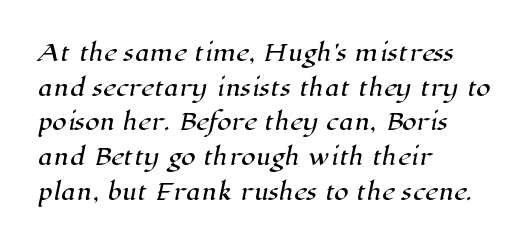
{"underline": "no", "align": "left", "line_spacing": "normal", "line_spacing_ratio": 1.51, "letter_spacing": "normal", "letter_spacing_em": 0.0, "glyph_px": 23}
